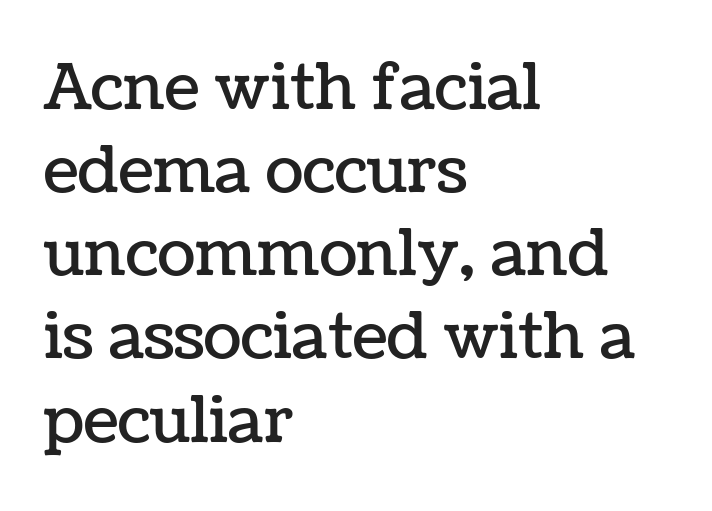
{"italic": "no", "width": "normal", "stroke_contrast": "low", "x_height": "medium", "monospaced": "no", "underline": "no", "align": "left", "line_spacing": "normal", "line_spacing_ratio": 1.32, "letter_spacing": "normal", "letter_spacing_em": 0.0, "glyph_px": 63}
